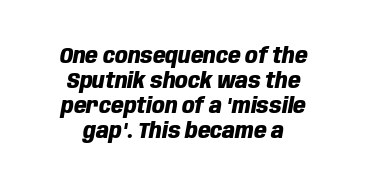
The image shows 22 px bold type, italic (leaning right); set centered, tight line spacing (1.14x), normal letter spacing, not underlined.
